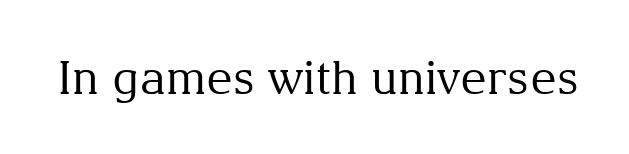
Q: Is the text bold? A: No.
Q: Is the text italic (slanted)? A: No, it is upright.
Q: Is the typeface a serif or a sans-serif typeface? A: Serif.
Q: Is the text underlined? A: No.
Q: Is the spacing between letters normal or unusually wide? A: Normal.
Q: Width (condensed, normal, or wide)? A: Normal.
Q: Stroke contrast? A: Medium.
Q: x-height? A: Medium.
Q: Monospaced? A: No.
